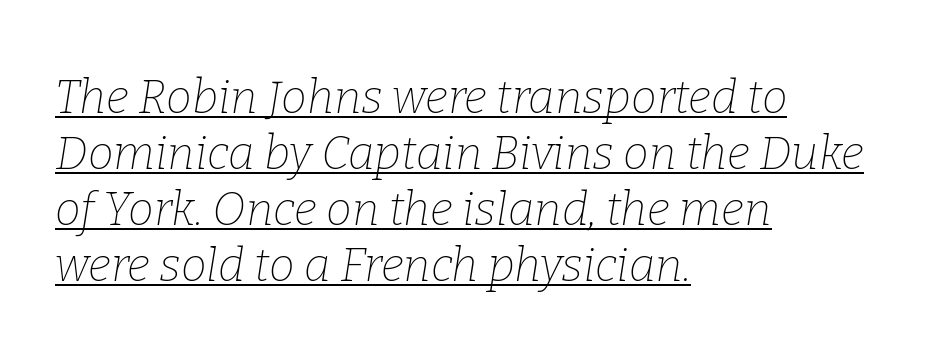
Q: Is the text bold? A: No.
Q: Is the text italic (slanted)? A: Yes, it leans right by about 9 degrees.
Q: Is the typeface a serif or a sans-serif typeface? A: Serif.
Q: Is the text underlined? A: Yes.
Q: How is the paragraph aligned? A: Left-aligned.
Q: Is the spacing between letters normal or unusually wide? A: Normal.
Q: Width (condensed, normal, or wide)? A: Normal.
Q: Stroke contrast? A: Low.
Q: x-height? A: Medium.
Q: Monospaced? A: No.
